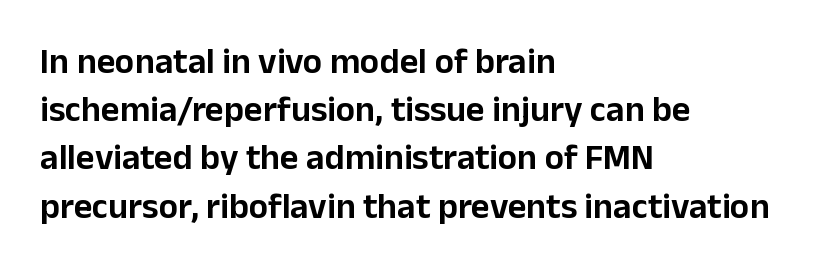
{"serif": "no", "italic": "no", "width": "normal", "stroke_contrast": "low", "x_height": "medium", "monospaced": "no", "underline": "no", "align": "left", "line_spacing": "normal", "line_spacing_ratio": 1.34, "letter_spacing": "normal", "letter_spacing_em": 0.0, "glyph_px": 36}
